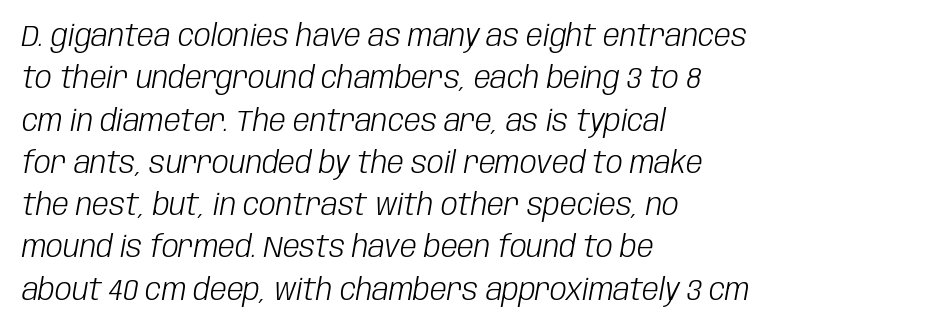
The image shows 30 px light, condensed type, italic (leaning right); set left-aligned, normal line spacing (1.41x), normal letter spacing, not underlined; low stroke contrast and a large x-height.
